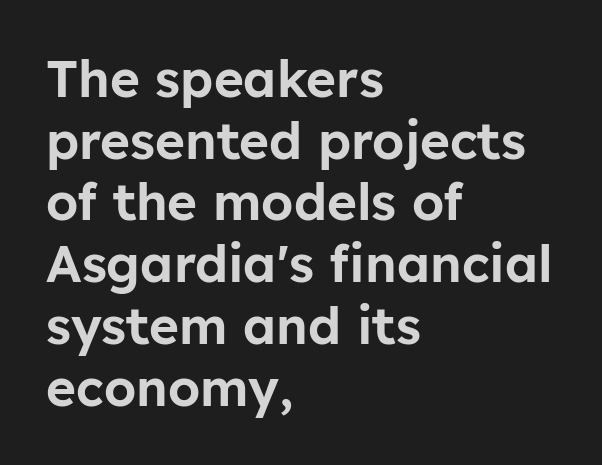
The image shows 51 px sans-serif type, upright; set left-aligned, line spacing 1.21x, normal letter spacing, not underlined; low stroke contrast and a medium x-height.
